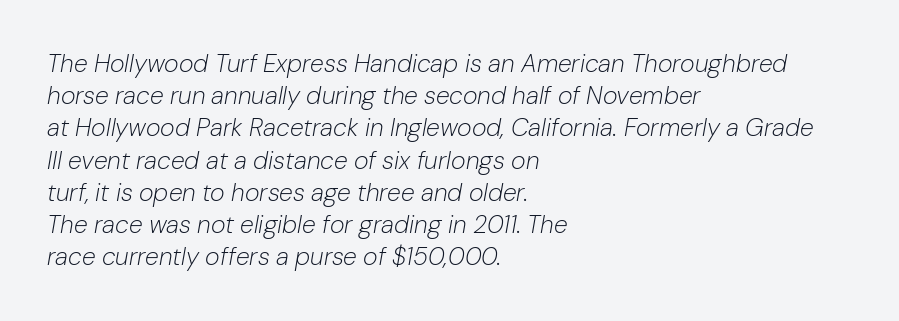
Q: Is the text bold? A: No.
Q: Is the text italic (slanted)? A: Yes, it leans right by about 10 degrees.
Q: Is the text underlined? A: No.
Q: How is the paragraph aligned? A: Left-aligned.
Q: Is the spacing between letters normal or unusually wide? A: Normal.
Q: Is the spacing between lines tight, normal or loose? A: Normal.
